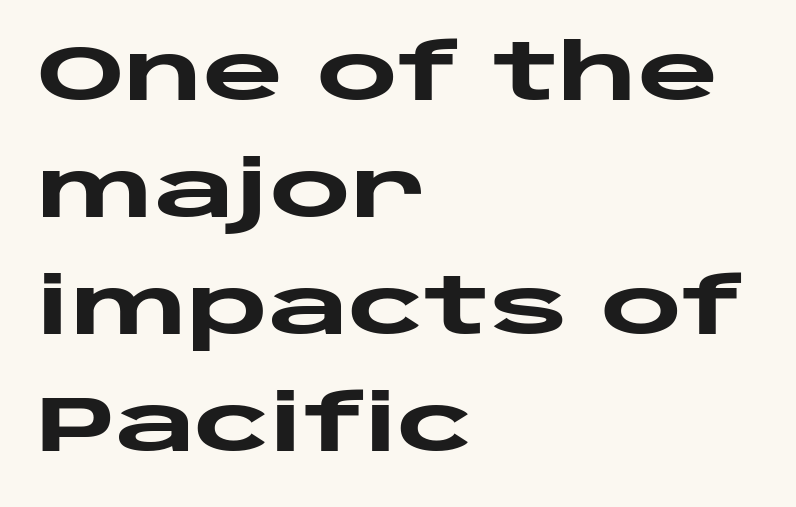
{"serif": "no", "italic": "no", "bold": "yes", "weight": "heavy", "width": "wide", "stroke_contrast": "low", "x_height": "large", "monospaced": "no", "underline": "no", "align": "left", "line_spacing": "normal", "line_spacing_ratio": 1.5, "letter_spacing": "normal", "letter_spacing_em": 0.0, "glyph_px": 78}
